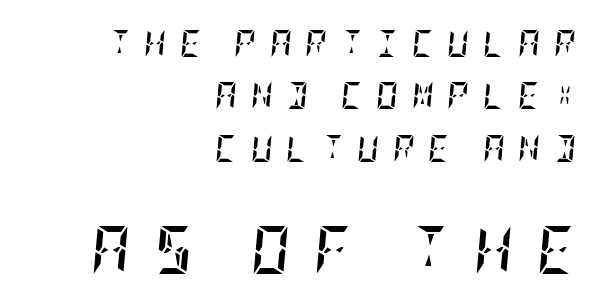
The image shows 48 px semibold, condensed type, italic (leaning right); set right-aligned, loose line spacing (1.94x), unusually wide letter spacing (+0.5 em), not underlined; the second (bottom) block is 1.78x larger; low stroke contrast and a large x-height.
